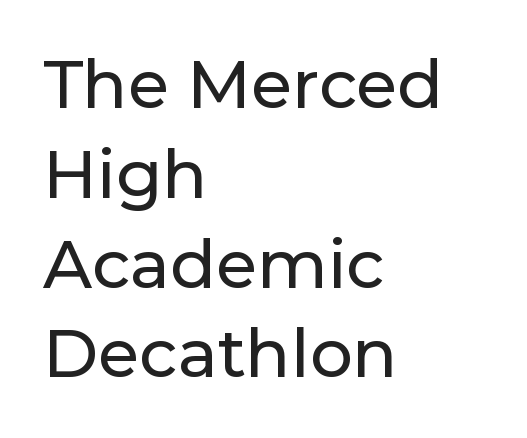
The image shows 67 px sans-serif type, upright; set left-aligned, normal line spacing (1.34x), normal letter spacing, not underlined; low stroke contrast and a medium x-height.
